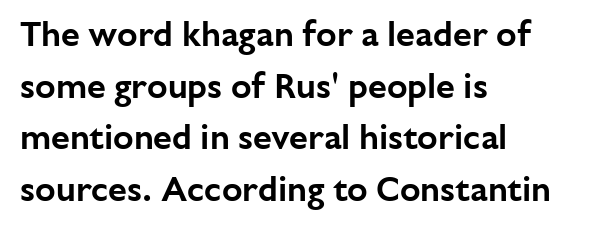
{"serif": "no", "italic": "no", "width": "normal", "stroke_contrast": "low", "x_height": "medium", "monospaced": "no", "underline": "no", "align": "left", "line_spacing": "normal", "line_spacing_ratio": 1.52, "letter_spacing": "normal", "letter_spacing_em": 0.0, "glyph_px": 34}
